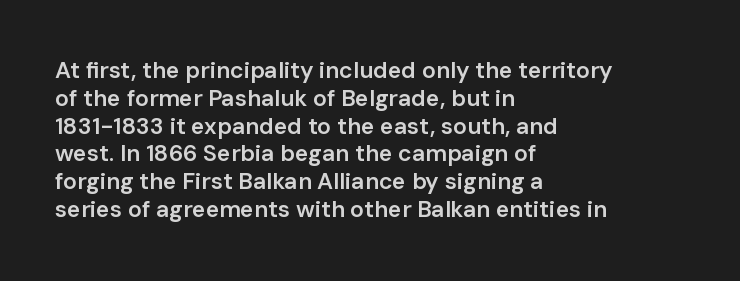
{"italic": "no", "bold": "semi", "underline": "no", "align": "left", "line_spacing_ratio": 1.21, "letter_spacing": "normal", "letter_spacing_em": 0.0, "glyph_px": 23}
